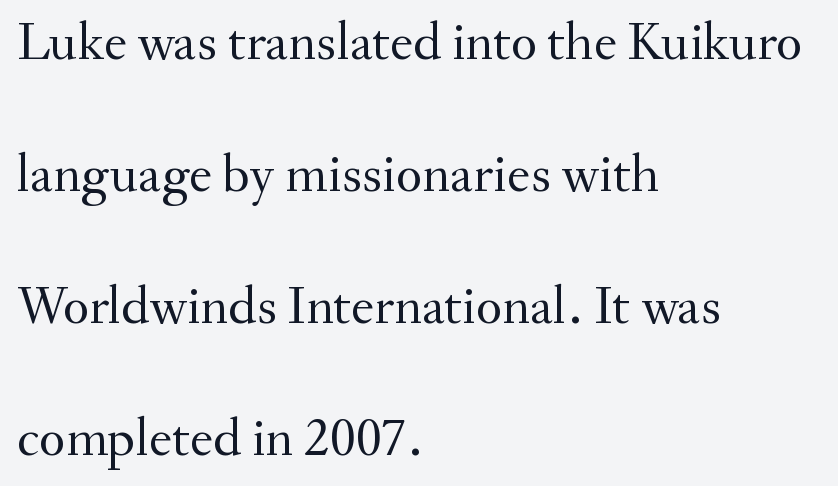
The image shows 55 px regular-weight serif type, upright; set left-aligned, loose line spacing (2.4x), normal letter spacing, not underlined; medium stroke contrast and a small x-height.
